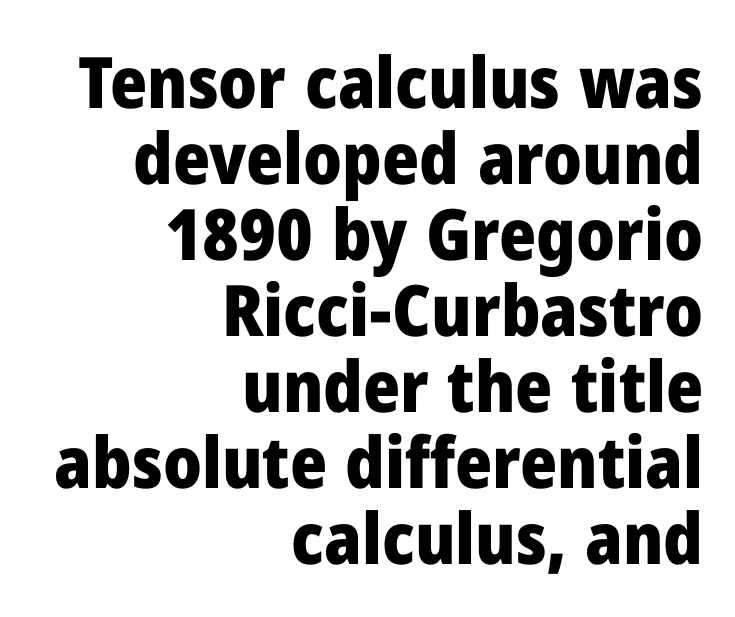
{"serif": "no", "italic": "no", "bold": "yes", "weight": "heavy", "width": "normal", "stroke_contrast": "low", "x_height": "medium", "monospaced": "no", "underline": "no", "align": "right", "line_spacing": "tight", "line_spacing_ratio": 1.07, "letter_spacing": "normal", "letter_spacing_em": 0.0, "glyph_px": 71}
